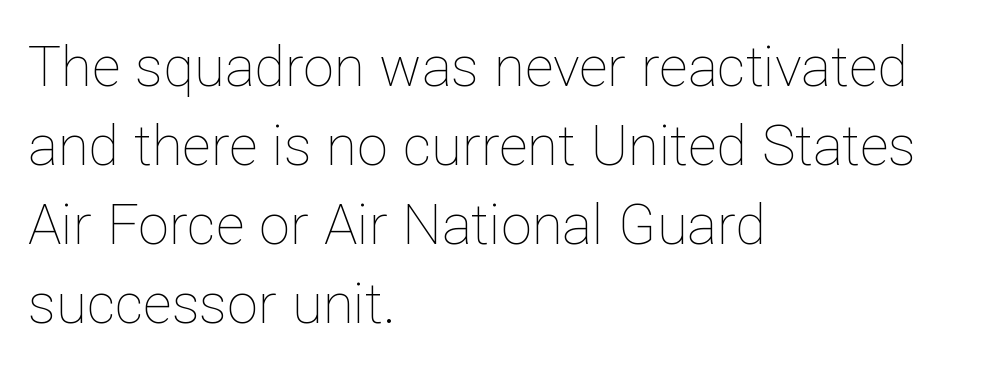
The image shows 56 px thin type, upright; set left-aligned, normal line spacing (1.41x), normal letter spacing, not underlined; low stroke contrast and a medium x-height.
